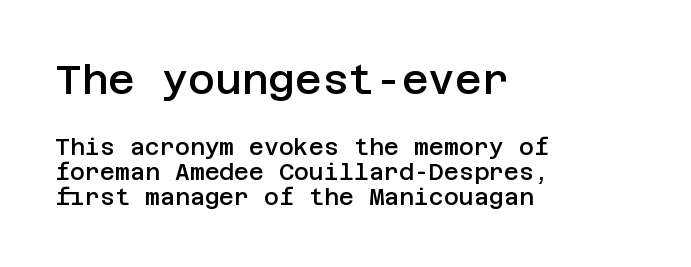
{"serif": "no", "italic": "no", "bold": "semi", "weight": "semibold", "width": "normal", "stroke_contrast": "low", "x_height": "large", "underline": "no", "align": "left", "line_spacing": "tight", "line_spacing_ratio": 1.1, "letter_spacing": "normal", "letter_spacing_em": 0.0, "larger_block": "first", "size_ratio": 1.78, "glyph_px": 41}
